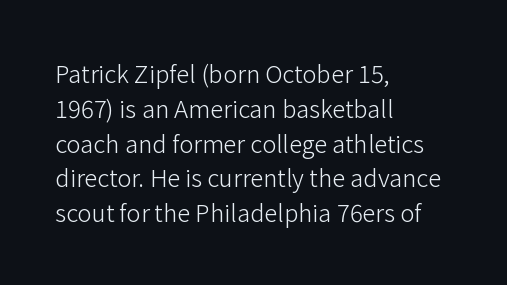
{"italic": "no", "bold": "no", "underline": "no", "align": "left", "line_spacing": "normal", "line_spacing_ratio": 1.45, "letter_spacing": "normal", "letter_spacing_em": 0.0, "glyph_px": 24}
